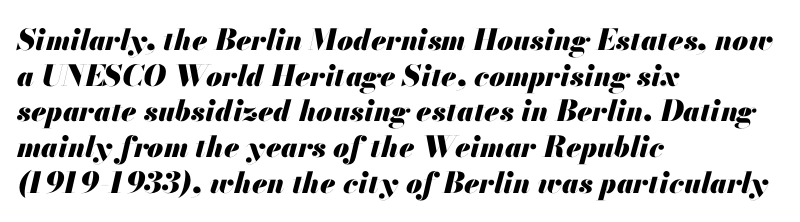
The image shows 29 px heavy type, italic (leaning right); set left-aligned, line spacing 1.23x, normal letter spacing, not underlined; medium stroke contrast and a small x-height.
